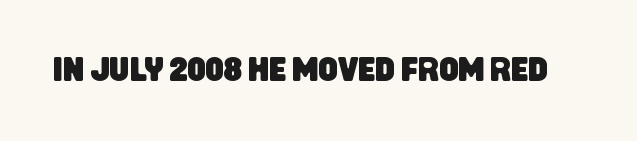
Spacing verdict: proportional, widths tailored to each character. Check where the strokes stop: nothing finishes them off — pure sans. Clear beneath every line of the passage. Compared with typical body copy, the letter spacing here is the same.
